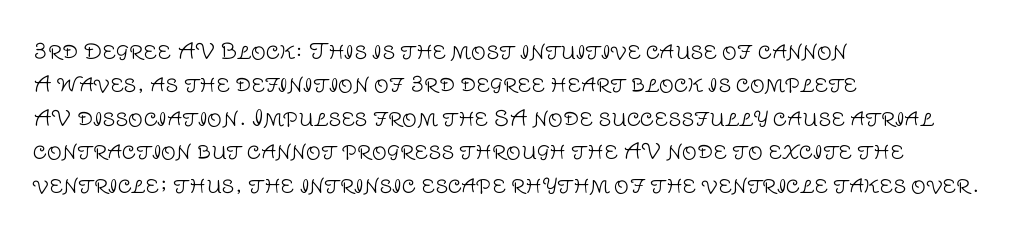
Q: Is the text bold? A: No.
Q: Is the text italic (slanted)? A: Yes.
Q: Is the text underlined? A: No.
Q: How is the paragraph aligned? A: Left-aligned.
Q: Is the spacing between letters normal or unusually wide? A: Normal.
Q: Is the spacing between lines tight, normal or loose? A: Normal.
